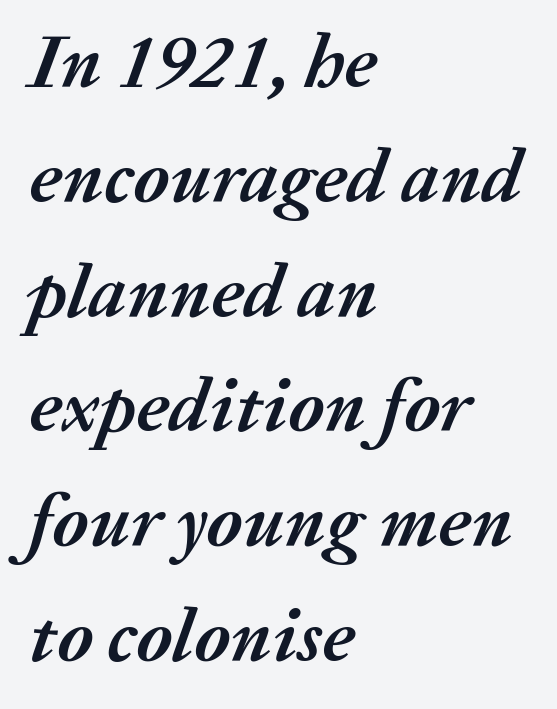
The image shows 76 px semibold type, italic (leaning right); set left-aligned, normal line spacing (1.51x), normal letter spacing, not underlined; medium stroke contrast and a medium x-height.
